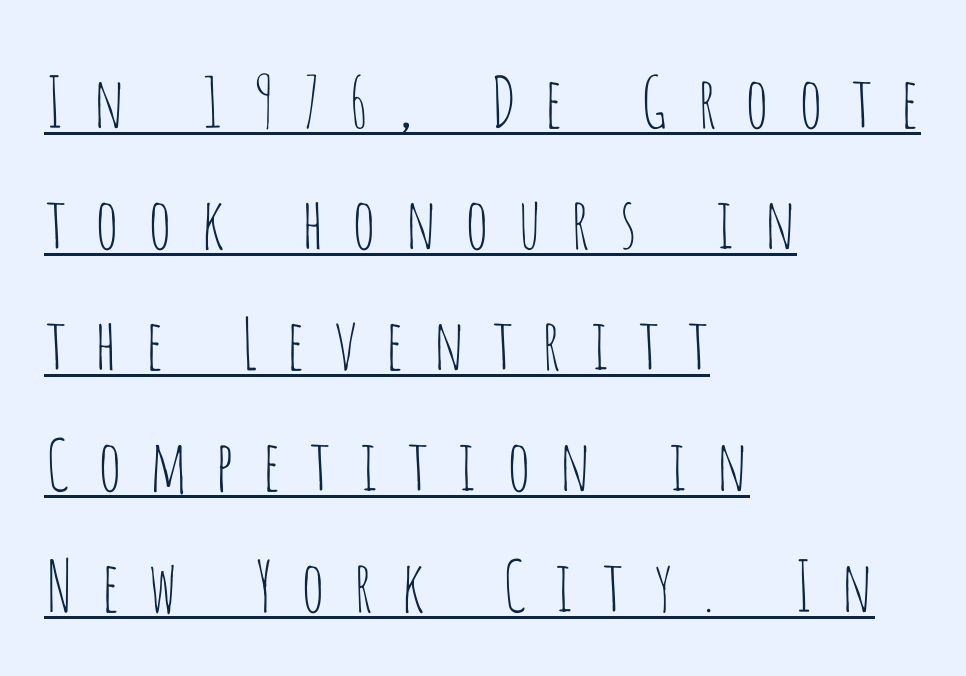
Q: Is the text bold? A: No.
Q: Is the text italic (slanted)? A: No, it is upright.
Q: Is the typeface a serif or a sans-serif typeface? A: Sans-serif.
Q: Is the text underlined? A: Yes.
Q: How is the paragraph aligned? A: Left-aligned.
Q: Is the spacing between letters normal or unusually wide? A: Unusually wide.
Q: Width (condensed, normal, or wide)? A: Condensed.
Q: Stroke contrast? A: Low.
Q: x-height? A: Large.
Q: Monospaced? A: No.
